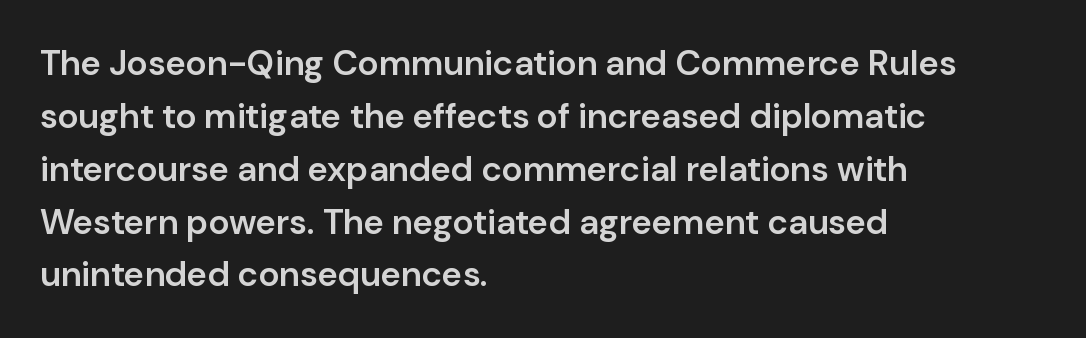
The image shows 35 px semibold sans-serif type, upright; set left-aligned, normal line spacing (1.51x), normal letter spacing, not underlined; low stroke contrast and a medium x-height.
